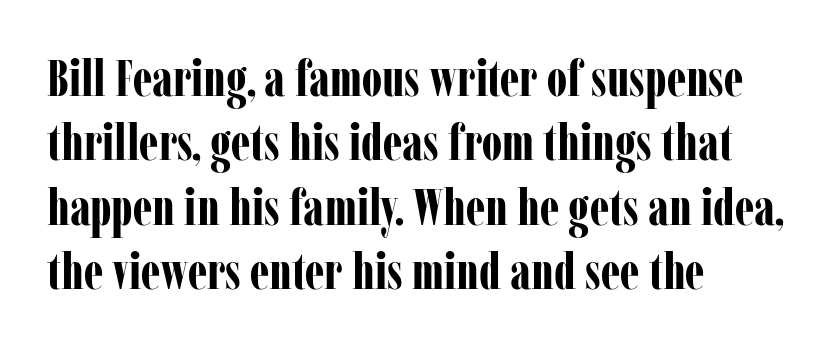
{"serif": "yes", "italic": "no", "bold": "yes", "weight": "bold", "width": "condensed", "stroke_contrast": "low", "x_height": "medium", "monospaced": "no", "underline": "no", "align": "left", "line_spacing": "normal", "line_spacing_ratio": 1.26, "letter_spacing": "normal", "letter_spacing_em": 0.0, "glyph_px": 51}
